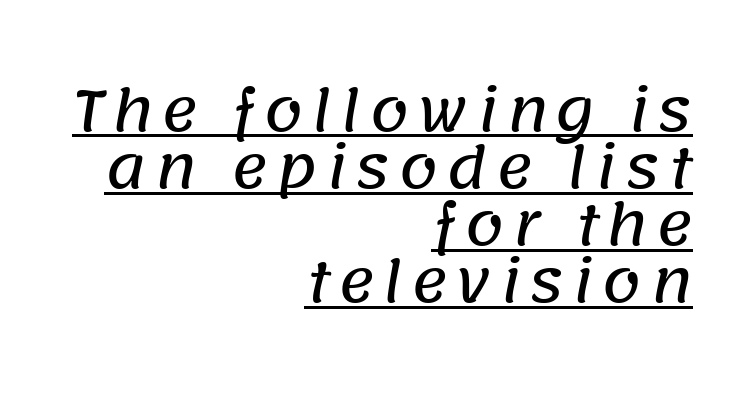
Q: Is the typeface a serif or a sans-serif typeface? A: Sans-serif.
Q: Is the text underlined? A: Yes.
Q: How is the paragraph aligned? A: Right-aligned.
Q: Is the spacing between lines tight, normal or loose? A: Tight.
Q: Width (condensed, normal, or wide)? A: Normal.
Q: Stroke contrast? A: Low.
Q: x-height? A: Large.
Q: Monospaced? A: No.
